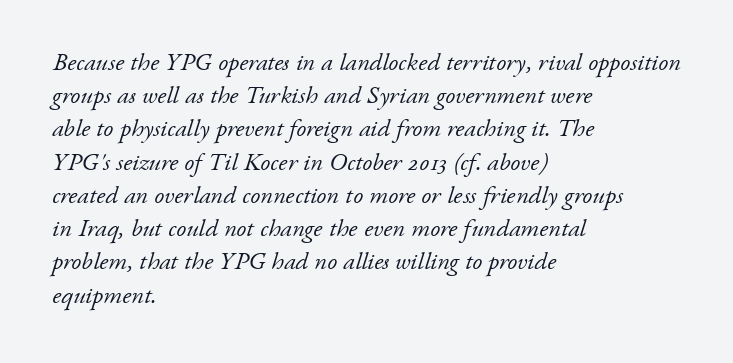
The image shows 25 px text type, italic (leaning right); set left-aligned, normal line spacing (1.33x), normal letter spacing, not underlined.
